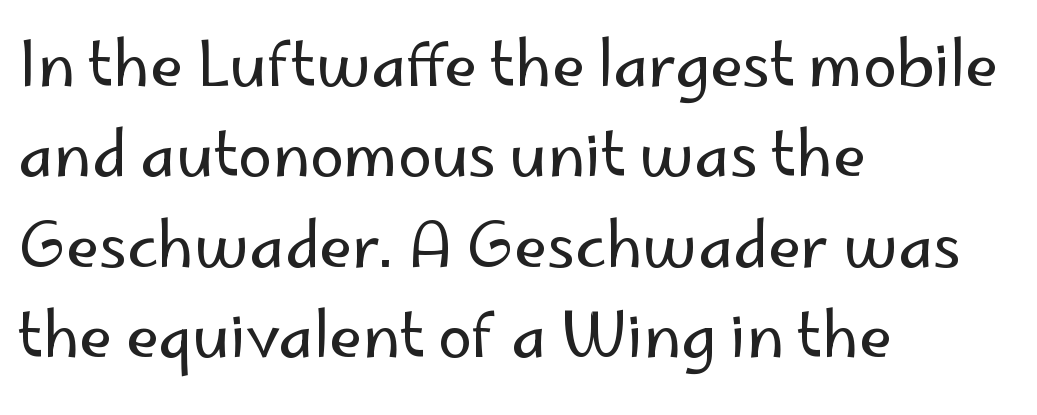
The image shows 61 px regular-weight sans-serif type, upright; set left-aligned, normal line spacing (1.48x), normal letter spacing, not underlined; low stroke contrast and a small x-height.
